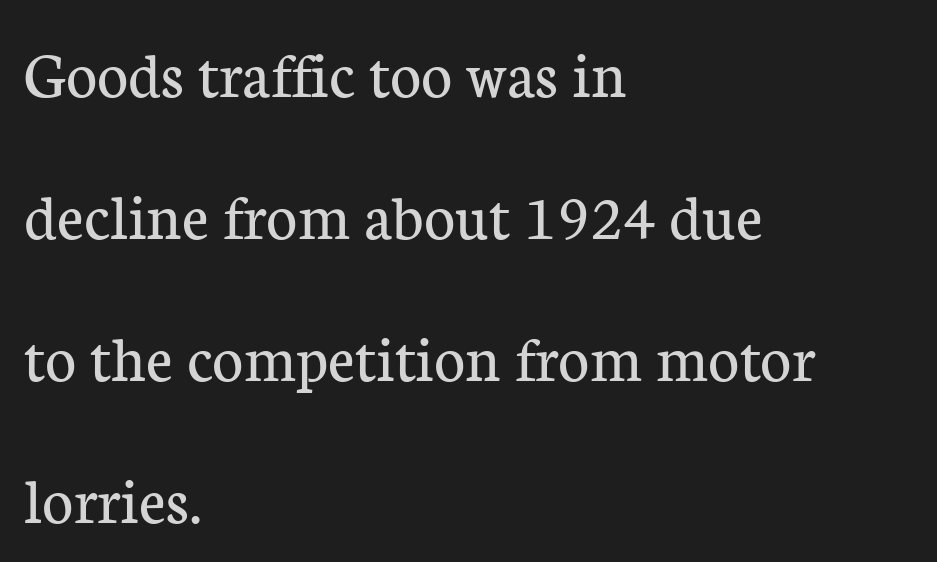
Q: Is the text bold? A: No.
Q: Is the text italic (slanted)? A: No, it is upright.
Q: Is the typeface a serif or a sans-serif typeface? A: Serif.
Q: Is the text underlined? A: No.
Q: How is the paragraph aligned? A: Left-aligned.
Q: Is the spacing between letters normal or unusually wide? A: Normal.
Q: Is the spacing between lines tight, normal or loose? A: Loose.
Q: Width (condensed, normal, or wide)? A: Normal.
Q: Stroke contrast? A: Low.
Q: x-height? A: Medium.
Q: Monospaced? A: No.
